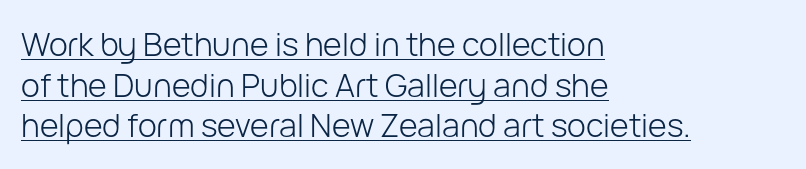
Q: Is the text bold? A: No.
Q: Is the text italic (slanted)? A: No, it is upright.
Q: Is the typeface a serif or a sans-serif typeface? A: Sans-serif.
Q: Is the text underlined? A: Yes.
Q: How is the paragraph aligned? A: Left-aligned.
Q: Is the spacing between letters normal or unusually wide? A: Normal.
Q: Is the spacing between lines tight, normal or loose? A: Normal.
Q: Width (condensed, normal, or wide)? A: Normal.
Q: Stroke contrast? A: Low.
Q: x-height? A: Medium.
Q: Monospaced? A: No.
